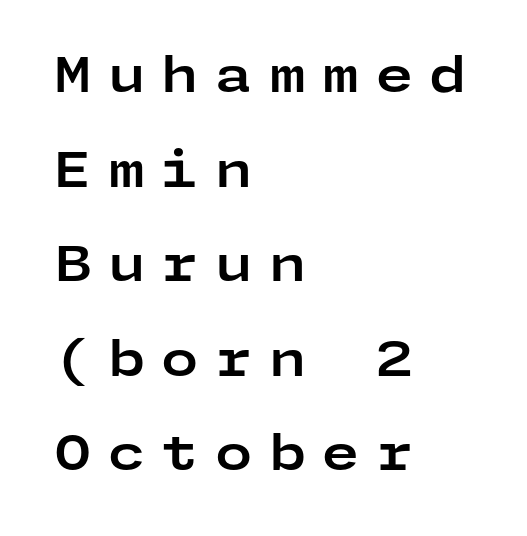
Does the copy run flush right? No — it runs flush left. Each row of text sits above clean, open space. I'd call this a sans setting — the letters go barefoot. What stands out about the letter spacing? Its width — letters are far apart. Heavy, bold letterforms.
